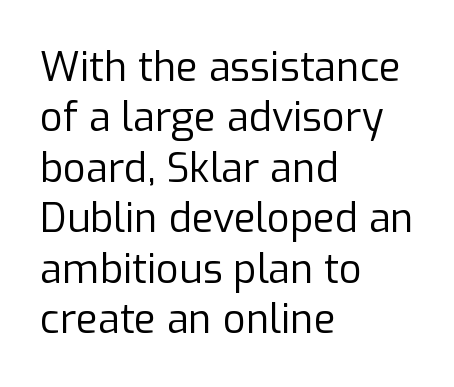
{"serif": "no", "italic": "no", "bold": "no", "weight": "regular", "width": "normal", "stroke_contrast": "low", "x_height": "medium", "monospaced": "no", "underline": "no", "align": "left", "line_spacing": "normal", "line_spacing_ratio": 1.26, "letter_spacing": "normal", "letter_spacing_em": 0.0, "glyph_px": 40}
